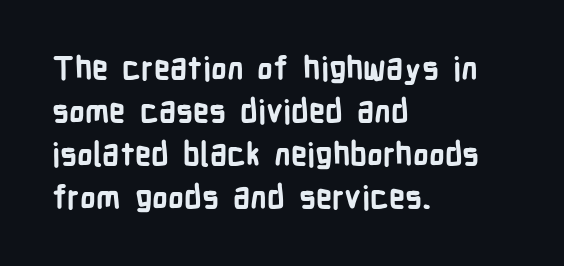
Q: Is the text bold? A: Yes.
Q: Is the text italic (slanted)? A: No, it is upright.
Q: Is the typeface a serif or a sans-serif typeface? A: Sans-serif.
Q: Is the text underlined? A: No.
Q: How is the paragraph aligned? A: Left-aligned.
Q: Is the spacing between letters normal or unusually wide? A: Normal.
Q: Is the spacing between lines tight, normal or loose? A: Normal.
Q: Width (condensed, normal, or wide)? A: Condensed.
Q: Stroke contrast? A: Low.
Q: x-height? A: Medium.
Q: Monospaced? A: No.
